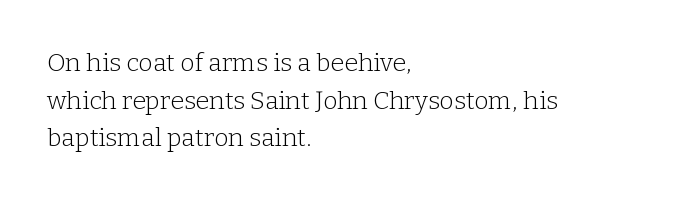
The image shows 25 px text type, upright; set left-aligned, normal line spacing (1.51x), normal letter spacing, not underlined.
